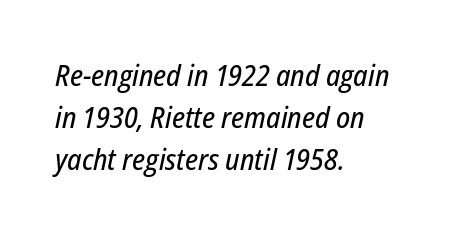
Q: Is the text italic (slanted)? A: Yes, it leans right by about 12 degrees.
Q: Is the text underlined? A: No.
Q: How is the paragraph aligned? A: Left-aligned.
Q: Is the spacing between letters normal or unusually wide? A: Normal.
Q: Is the spacing between lines tight, normal or loose? A: Normal.
Q: Width (condensed, normal, or wide)? A: Condensed.
Q: Stroke contrast? A: Low.
Q: x-height? A: Medium.
Q: Monospaced? A: No.
